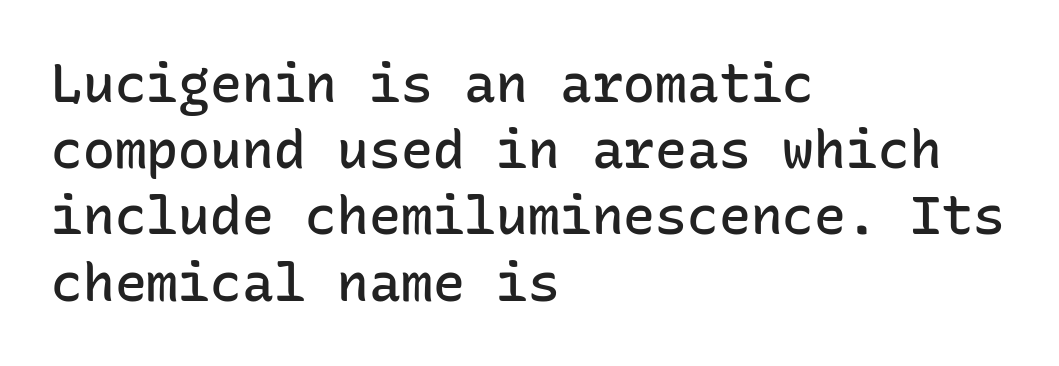
Serif or sans? Sans — the stroke terminals are bare. Each line starts at the same left margin while the right side varies. Think of a typewriter: that constant character pitch is what you see here. The string is rendered with underlining switched off. Observe the ordinary spacing: letters are neighbours, not strangers.
